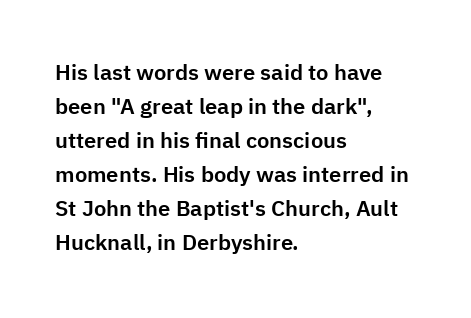
Students, observe: this is what conventionally led text looks like. This sample uses an upright cut, with every glyph sitting square on the baseline. A clean baseline with only descenders dipping below it. Each word holds together tightly as a unit, with standard inter-letter gaps.
